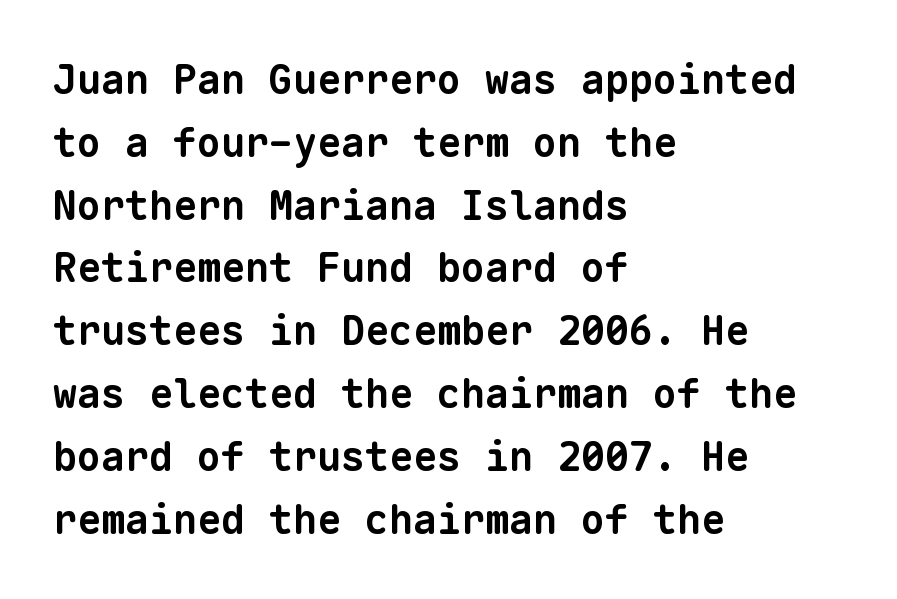
{"serif": "no", "bold": "yes", "weight": "bold", "width": "normal", "stroke_contrast": "low", "x_height": "medium", "monospaced": "yes", "underline": "no", "align": "left", "line_spacing": "normal", "line_spacing_ratio": 1.57, "letter_spacing": "normal", "letter_spacing_em": 0.0, "glyph_px": 40}
